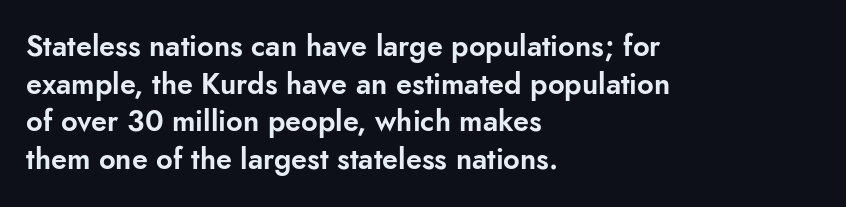
{"serif": "no", "italic": "no", "width": "normal", "stroke_contrast": "low", "x_height": "small", "monospaced": "no", "underline": "no", "align": "left", "line_spacing": "normal", "line_spacing_ratio": 1.3, "letter_spacing": "normal", "letter_spacing_em": 0.0, "glyph_px": 29}
